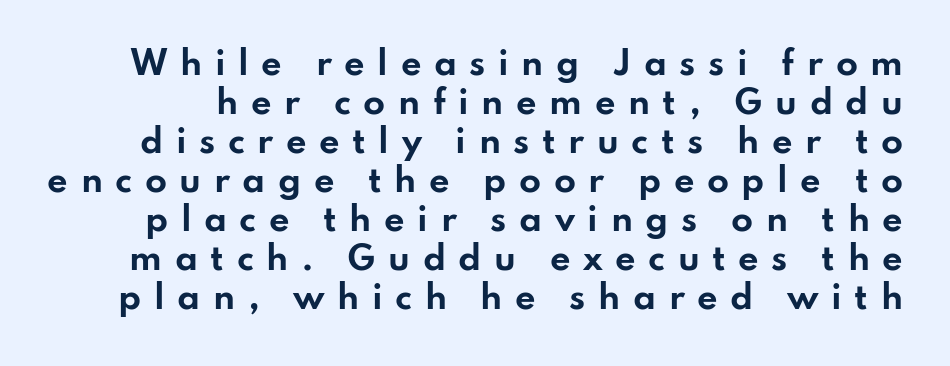
Q: Is the text bold? A: Yes.
Q: Is the text italic (slanted)? A: No, it is upright.
Q: Is the typeface a serif or a sans-serif typeface? A: Sans-serif.
Q: Is the text underlined? A: No.
Q: Is the spacing between letters normal or unusually wide? A: Unusually wide.
Q: Width (condensed, normal, or wide)? A: Wide.
Q: Stroke contrast? A: Low.
Q: x-height? A: Small.
Q: Monospaced? A: No.
